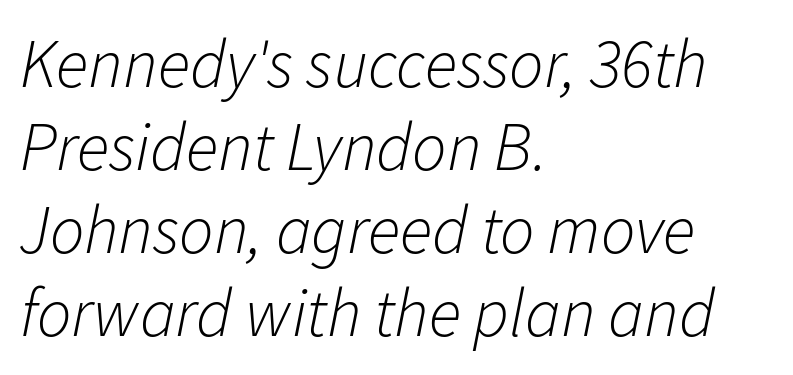
The image shows 68 px light type, italic (leaning right); set left-aligned, line spacing 1.22x, normal letter spacing, not underlined; low stroke contrast and a medium x-height.
